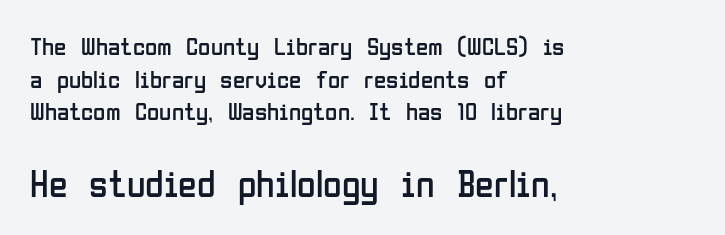
Does the type have serifs? No, each stem ends abruptly. Only glyphs here, with clear space below each row. The typography opts for an upright posture over an oblique one. Each stroke keeps to a modest, everyday thickness or less.
